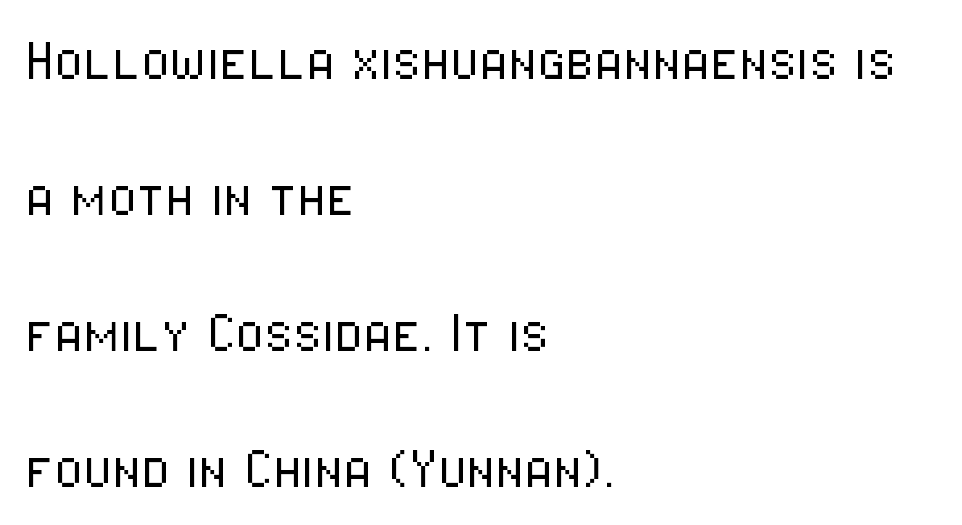
The image shows 66 px light, condensed sans-serif type, upright; set left-aligned, loose line spacing (2.06x), normal letter spacing, not underlined; low stroke contrast and a medium x-height.
